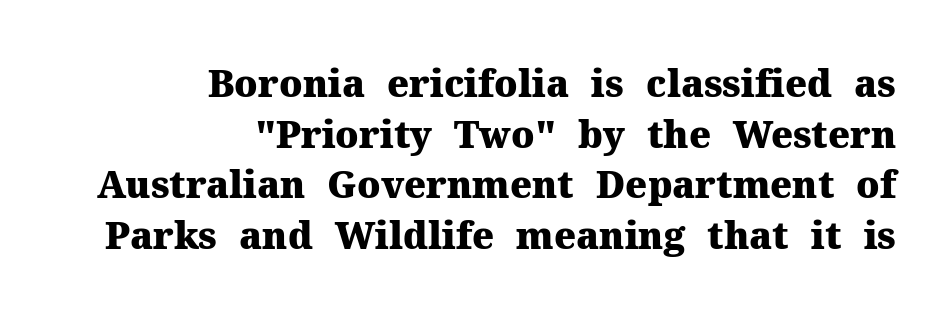
{"serif": "yes", "italic": "no", "bold": "yes", "weight": "heavy", "width": "normal", "stroke_contrast": "medium", "x_height": "medium", "monospaced": "no", "underline": "no", "align": "right", "line_spacing": "normal", "line_spacing_ratio": 1.37, "letter_spacing": "normal", "letter_spacing_em": 0.0, "glyph_px": 37}
